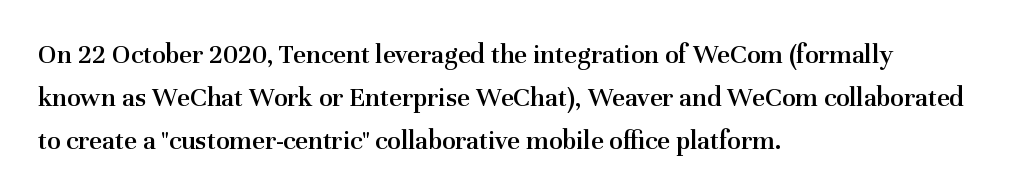
Q: Is the text bold? A: Semi-bold.
Q: Is the text italic (slanted)? A: No, it is upright.
Q: Is the typeface a serif or a sans-serif typeface? A: Serif.
Q: Is the text underlined? A: No.
Q: How is the paragraph aligned? A: Left-aligned.
Q: Is the spacing between letters normal or unusually wide? A: Normal.
Q: Is the spacing between lines tight, normal or loose? A: Normal.
Q: Width (condensed, normal, or wide)? A: Normal.
Q: Stroke contrast? A: Medium.
Q: x-height? A: Medium.
Q: Monospaced? A: No.
